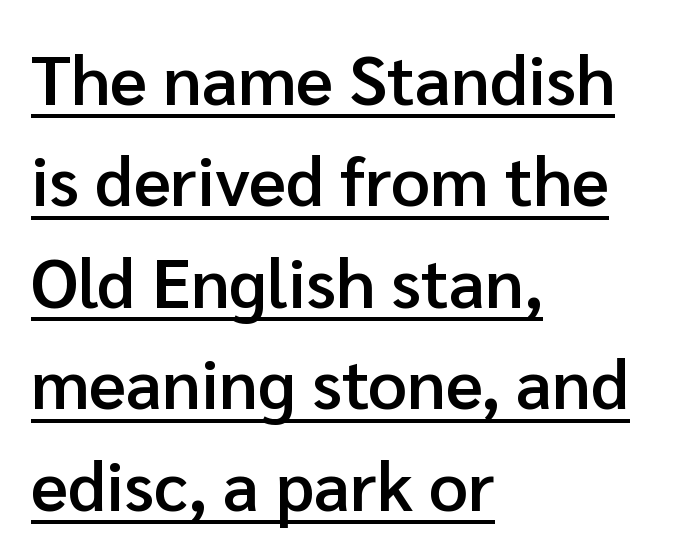
The image shows 69 px semibold sans-serif type, upright; set left-aligned, normal line spacing (1.47x), normal letter spacing, underlined; low stroke contrast and a medium x-height.
